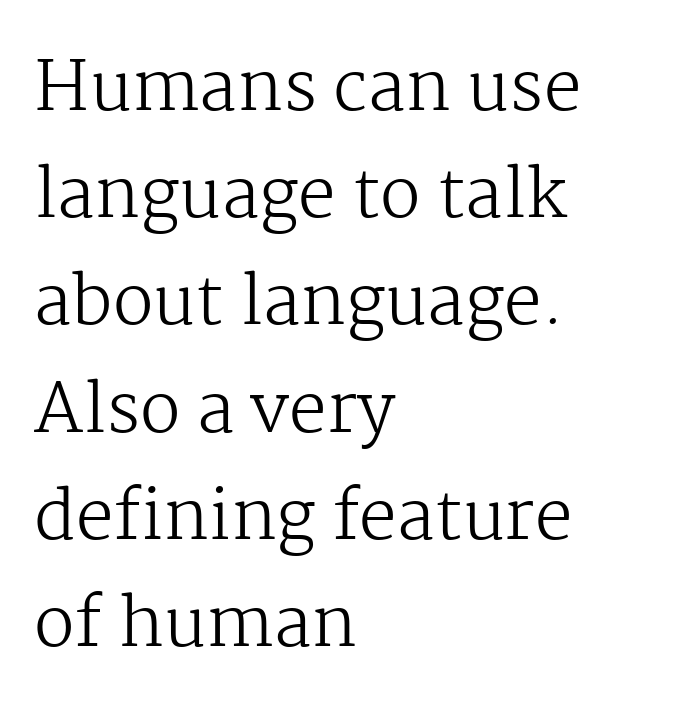
The image shows 67 px regular-weight serif type, upright; set left-aligned, normal line spacing (1.6x), normal letter spacing, not underlined; medium stroke contrast and a medium x-height.
